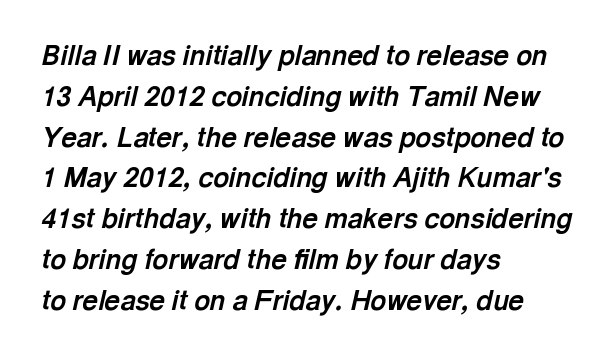
{"italic": "yes", "lean": "right", "slant_degrees": 13, "bold": "yes", "underline": "no", "align": "left", "line_spacing": "normal", "line_spacing_ratio": 1.51, "letter_spacing": "normal", "letter_spacing_em": 0.0, "glyph_px": 27}
